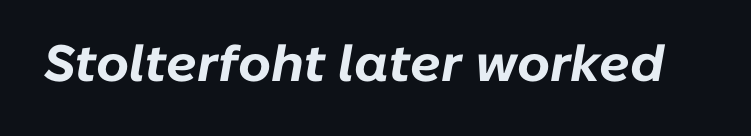
Q: Is the text bold? A: Yes.
Q: Is the text italic (slanted)? A: Yes, it leans right by about 10 degrees.
Q: Is the text underlined? A: No.
Q: Is the spacing between letters normal or unusually wide? A: Normal.
Q: Width (condensed, normal, or wide)? A: Normal.
Q: Stroke contrast? A: Low.
Q: x-height? A: Medium.
Q: Monospaced? A: No.
